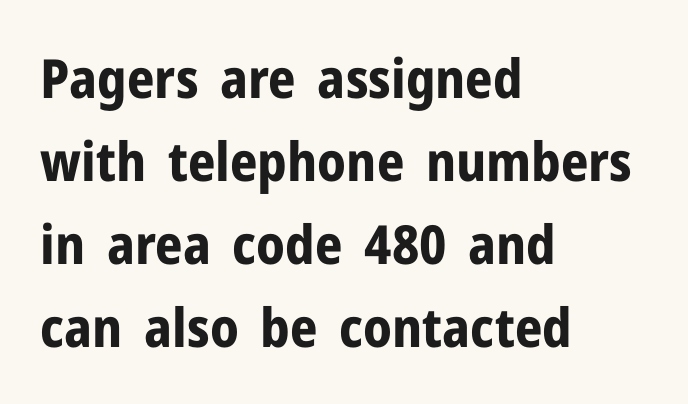
Rows of type keep a routine distance in the vertical direction. The glyphs are unaccompanied by any horizontal stroke below them. Where is the straight margin? On the left. Unlike italic type, these characters show no tilt at all. These lines are rendered in a variable-pitch font.
